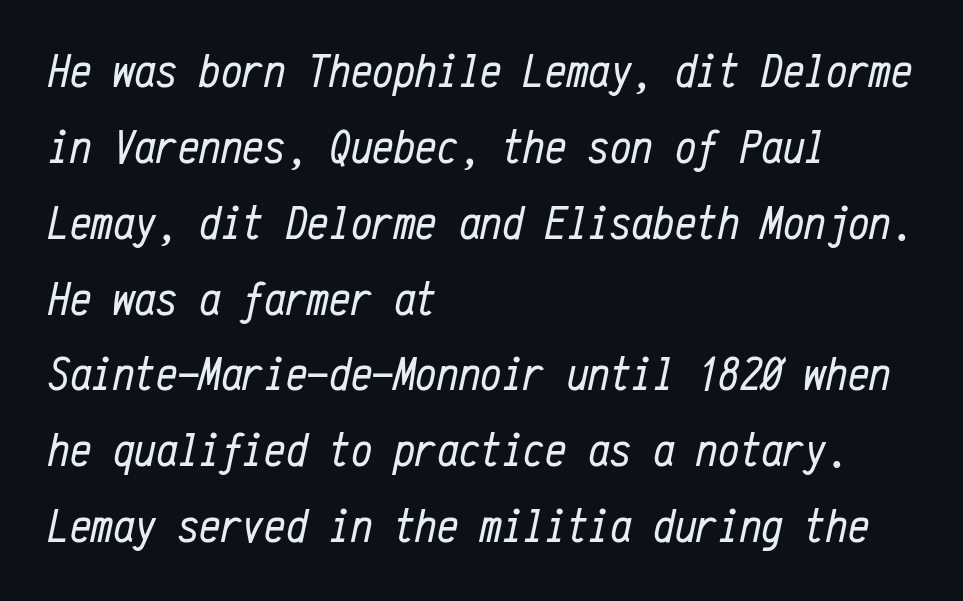
The gaps between neighbouring characters are ordinary and unremarkable. The words here are not underlined. Teacher's note: observe the even left margin — that is flush-left alignment. A light-to-regular cut is what we see here.
